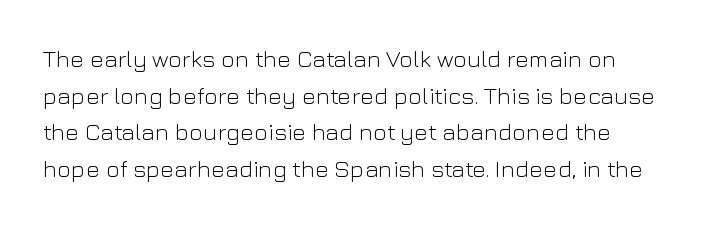
The image shows 24 px text type, upright; set normal line spacing (1.53x), normal letter spacing, not underlined.
